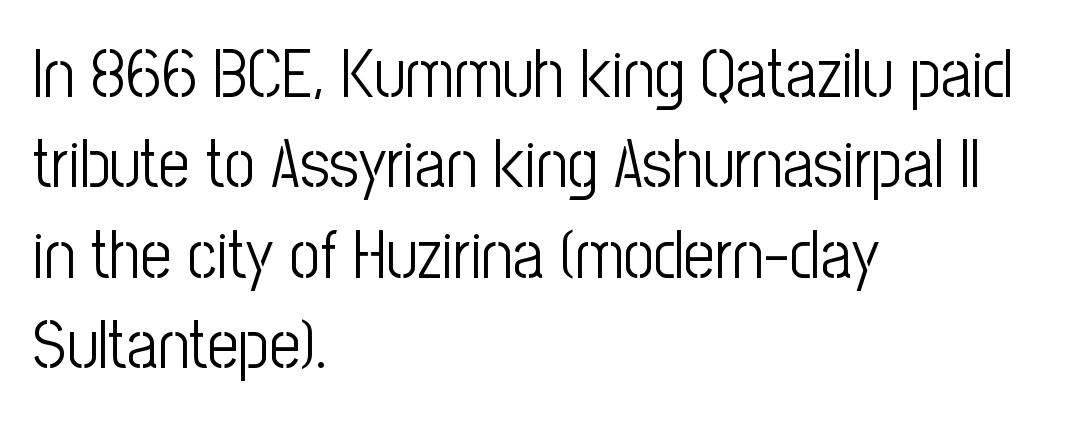
{"serif": "no", "italic": "no", "bold": "no", "weight": "light", "width": "condensed", "stroke_contrast": "low", "x_height": "medium", "monospaced": "no", "underline": "no", "align": "left", "line_spacing": "normal", "line_spacing_ratio": 1.33, "letter_spacing": "normal", "letter_spacing_em": 0.0, "glyph_px": 68}
